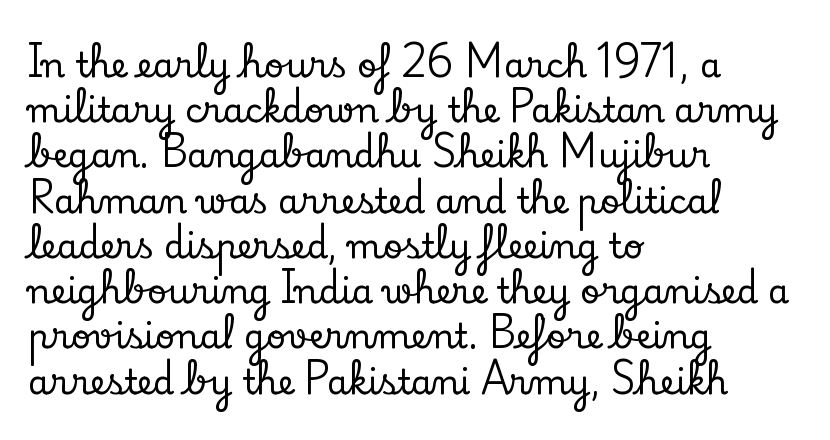
This is roman type, the default non-slanted kind. Descenders are the only things crossing below the line. One glance says typical: line gaps are just what's usual. Short and long lines alike share a common starting point at left. This sample has the flowing, uneven cadence of proportional lettering.
